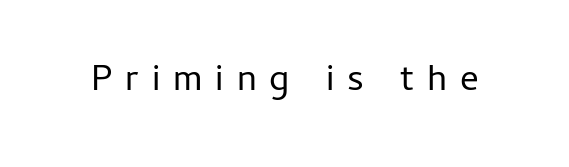
The image shows 37 px regular-weight sans-serif type, upright; set unusually wide letter spacing (+0.35 em), not underlined; low stroke contrast and a medium x-height.
